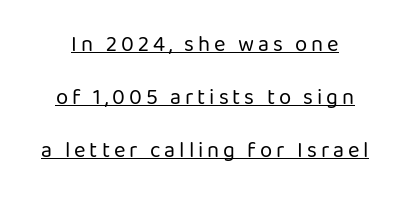
Q: Is the text bold? A: No.
Q: Is the text italic (slanted)? A: No, it is upright.
Q: Is the text underlined? A: Yes.
Q: How is the paragraph aligned? A: Centered.
Q: Is the spacing between lines tight, normal or loose? A: Loose.
